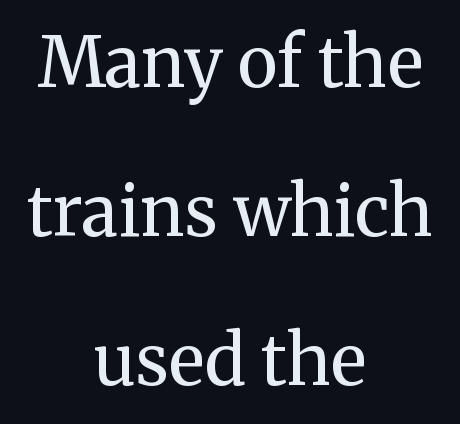
Proportional: the letters do not fall into vertical columns. Counters stay open thanks to moderate or lighter strokes. Reading down the column, the eye jumps a long way to each next line. In CSS terms this would be text-align: center. In terms of letterspacing, this is plain default setting.
